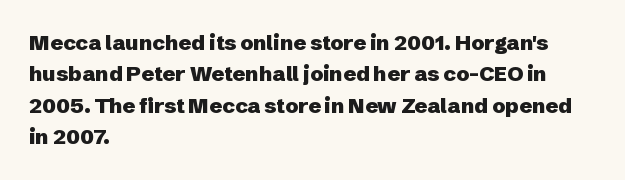
{"italic": "no", "bold": "yes", "underline": "no", "align": "left", "line_spacing": "normal", "line_spacing_ratio": 1.5, "letter_spacing": "normal", "letter_spacing_em": 0.0, "glyph_px": 21}
